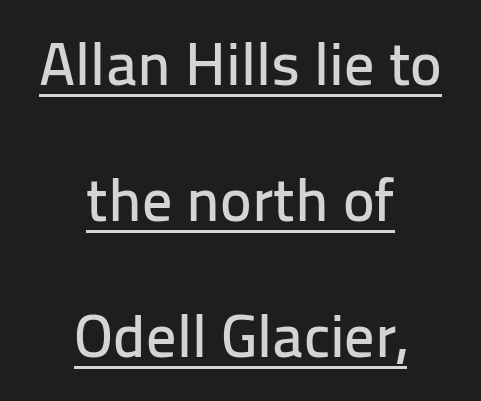
The tracking reads as untouched default to a designer's eye. Proportional: the letters do not fall into vertical columns. Posture: straight, roman, zero tilt. These characters rest on top of a visible drawn line. Are there feet on the stems? There aren't — it's a sans. Notice the wide empty band between every row — that's loose leading.
